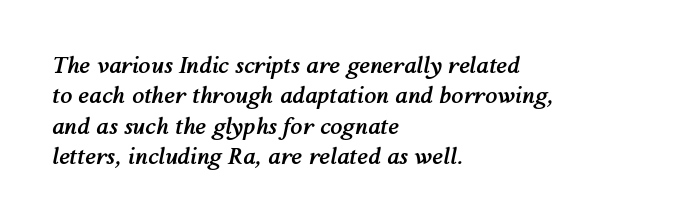
{"italic": "yes", "lean": "right", "slant_degrees": 12, "bold": "yes", "underline": "no", "align": "left", "line_spacing": "normal", "line_spacing_ratio": 1.38, "letter_spacing": "normal", "letter_spacing_em": 0.0, "glyph_px": 22}
